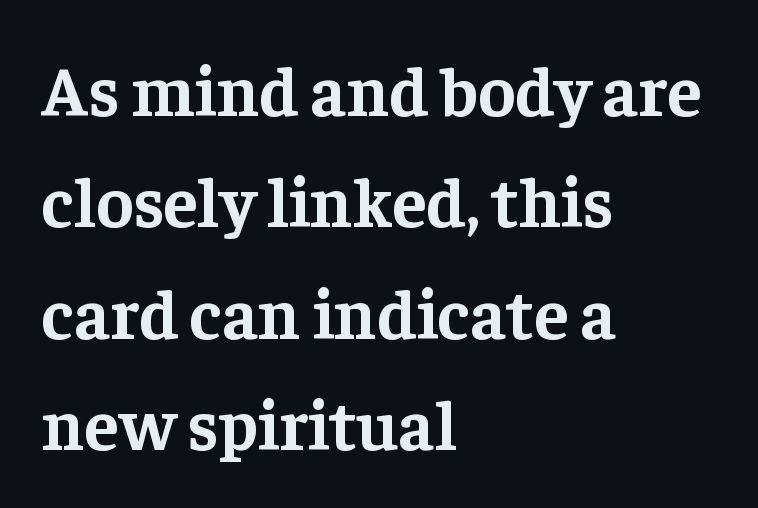
Q: Is the text bold? A: Yes.
Q: Is the text italic (slanted)? A: No, it is upright.
Q: Is the typeface a serif or a sans-serif typeface? A: Serif.
Q: Is the text underlined? A: No.
Q: How is the paragraph aligned? A: Left-aligned.
Q: Is the spacing between letters normal or unusually wide? A: Normal.
Q: Is the spacing between lines tight, normal or loose? A: Normal.
Q: Width (condensed, normal, or wide)? A: Normal.
Q: Stroke contrast? A: Low.
Q: x-height? A: Medium.
Q: Monospaced? A: No.
